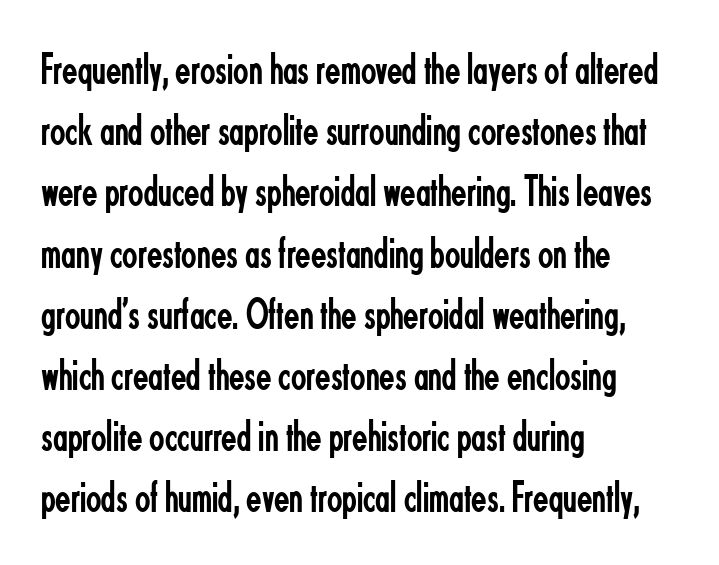
The image shows 45 px regular-weight, condensed sans-serif type, upright; set left-aligned, normal line spacing (1.36x), normal letter spacing, not underlined; low stroke contrast and a small x-height.
